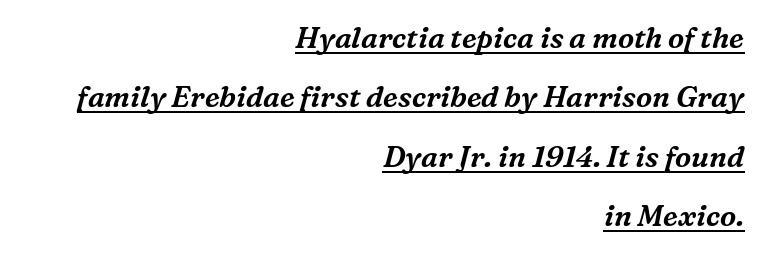
Q: Is the text italic (slanted)? A: Yes, it leans right by about 16 degrees.
Q: Is the typeface a serif or a sans-serif typeface? A: Serif.
Q: Is the text underlined? A: Yes.
Q: How is the paragraph aligned? A: Right-aligned.
Q: Is the spacing between letters normal or unusually wide? A: Normal.
Q: Is the spacing between lines tight, normal or loose? A: Loose.
Q: Width (condensed, normal, or wide)? A: Normal.
Q: Stroke contrast? A: Medium.
Q: x-height? A: Medium.
Q: Monospaced? A: No.
